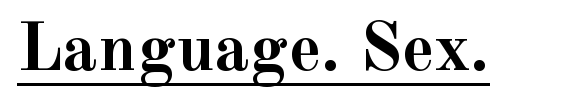
The image shows 69 px semibold serif type, upright; set normal letter spacing, underlined; a small x-height.
